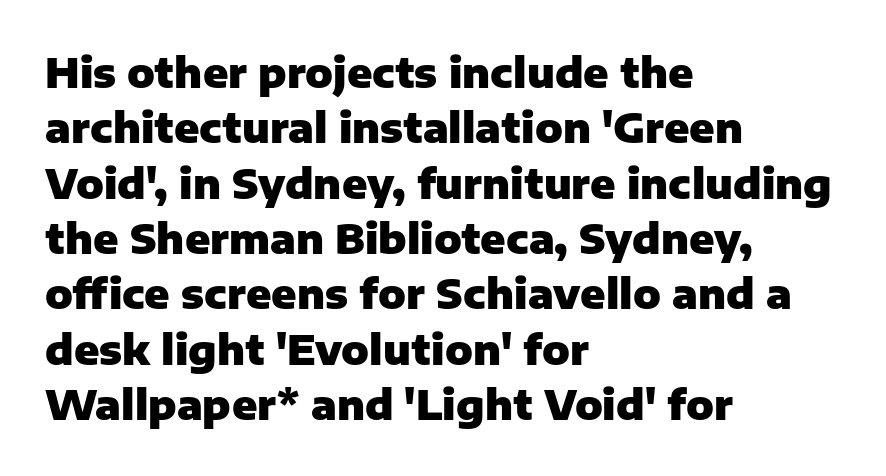
The image shows 41 px heavy sans-serif type, upright; set left-aligned, normal line spacing (1.35x), normal letter spacing, not underlined; low stroke contrast and a medium x-height.
